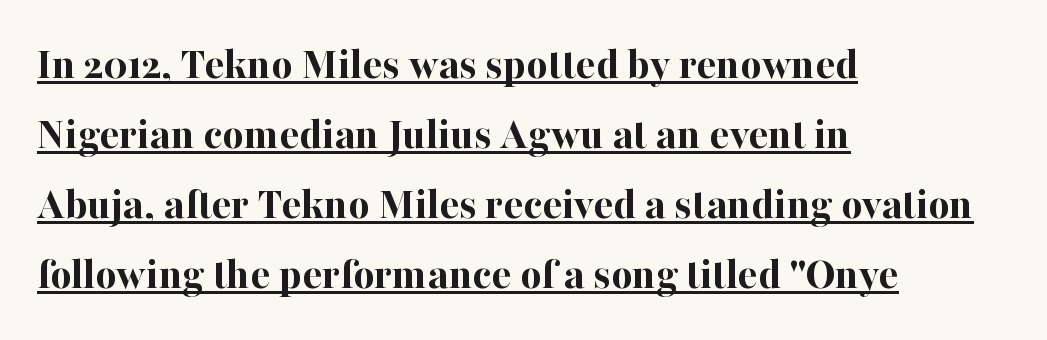
Note: serifs present on the glyphs. Each letter keeps its own natural width here, so spacing adapts to shape. On the weight axis this lands at bold, roughly 700. Students, observe the line beneath the letters — that is underlining. Baseline-to-baseline distance is the conventional proportion of letter height.
